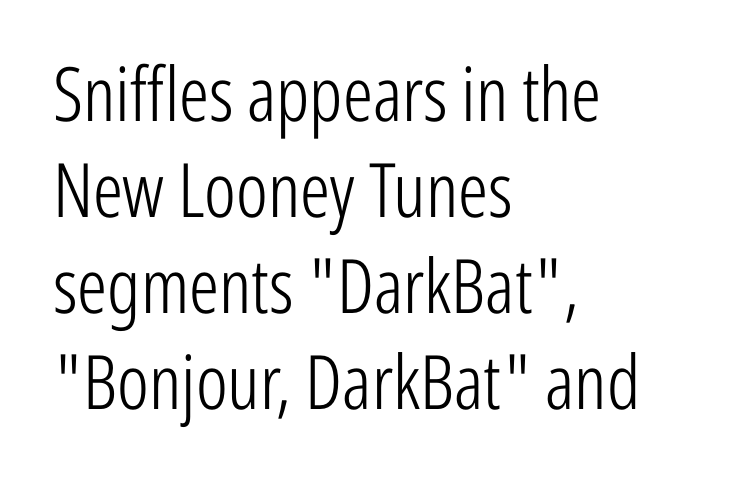
Each row of text sits above clean, open space. Think of a printed novel: that variable character pitch is what you see here. These glyphs show unthickened strokes, regular width or finer. This is sans-serif lettering, the kind often seen on screens and signage.
